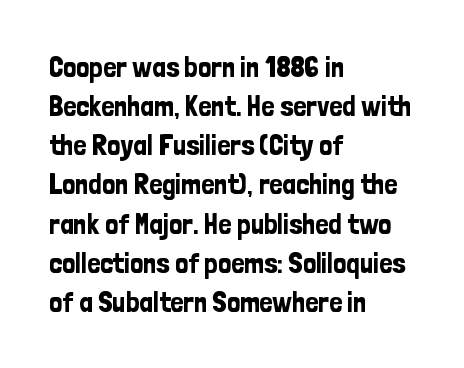
Q: Is the text italic (slanted)? A: No, it is upright.
Q: Is the typeface a serif or a sans-serif typeface? A: Sans-serif.
Q: Is the text underlined? A: No.
Q: How is the paragraph aligned? A: Left-aligned.
Q: Is the spacing between letters normal or unusually wide? A: Normal.
Q: Is the spacing between lines tight, normal or loose? A: Normal.
Q: Width (condensed, normal, or wide)? A: Condensed.
Q: Stroke contrast? A: Low.
Q: x-height? A: Medium.
Q: Monospaced? A: No.
